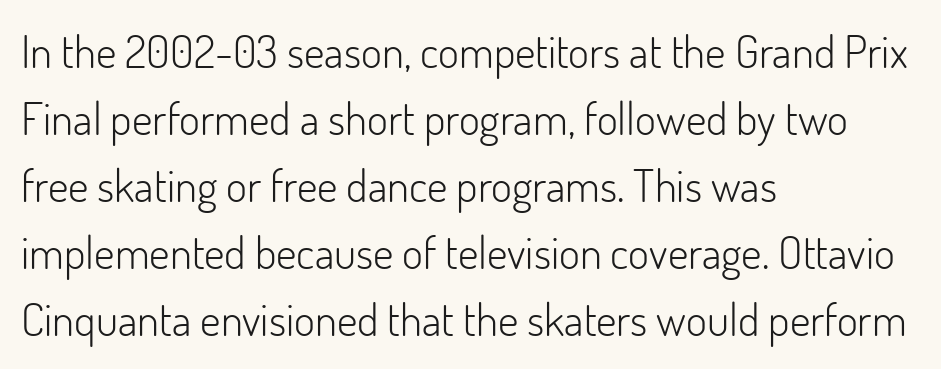
Observe the absence of serifs on each vertical stroke in this sample. Stem width sits at or under what a default text font uses. Notice how descenders clear the ascenders below comfortably — that's standard leading. Do the characters align in a grid? No, the font is proportional. Italic: no, the glyphs are upright roman.
